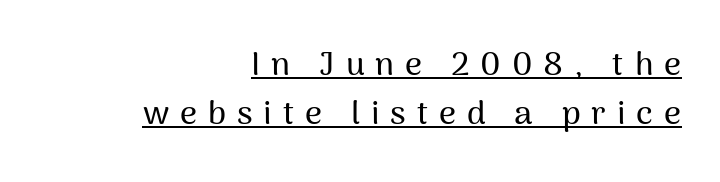
The image shows 33 px sans-serif type, upright; set right-aligned, normal line spacing (1.47x), unusually wide letter spacing (+0.33 em), underlined; medium stroke contrast and a medium x-height.
